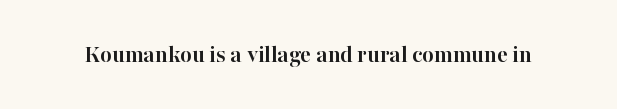
Q: Is the text bold? A: Yes.
Q: Is the text italic (slanted)? A: No, it is upright.
Q: Is the text underlined? A: No.
Q: Is the spacing between letters normal or unusually wide? A: Normal.
